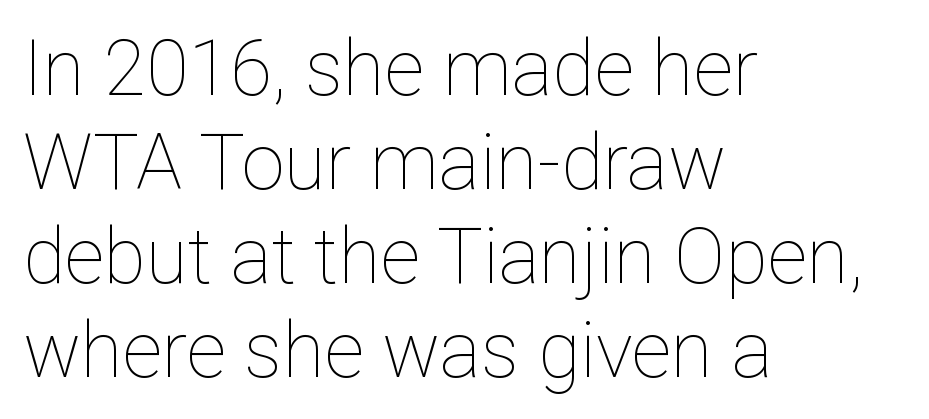
Q: Is the text bold? A: No.
Q: Is the text italic (slanted)? A: No, it is upright.
Q: Is the text underlined? A: No.
Q: How is the paragraph aligned? A: Left-aligned.
Q: Is the spacing between letters normal or unusually wide? A: Normal.
Q: Width (condensed, normal, or wide)? A: Normal.
Q: Stroke contrast? A: Low.
Q: x-height? A: Medium.
Q: Monospaced? A: No.
